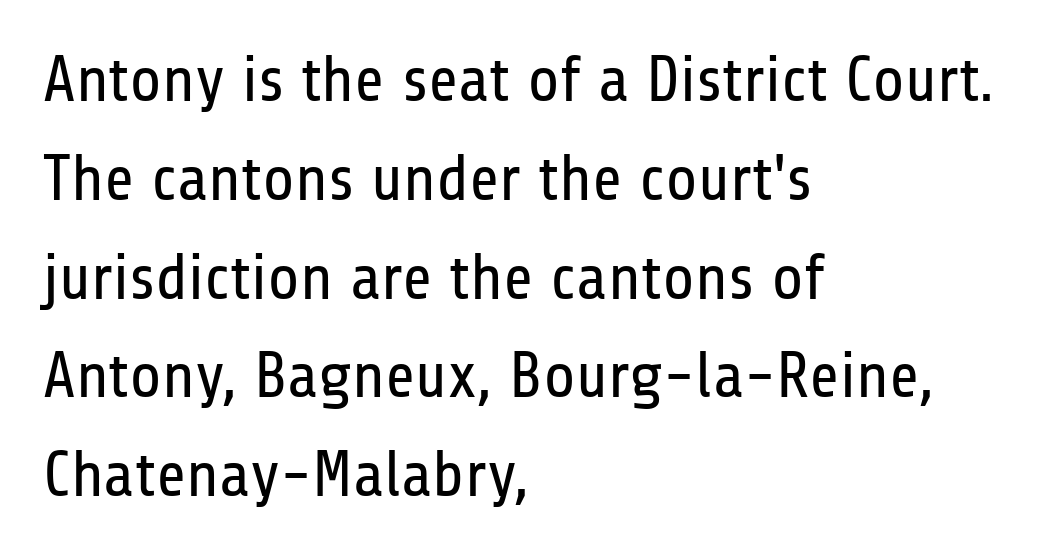
Q: Is the text bold? A: No.
Q: Is the text italic (slanted)? A: No, it is upright.
Q: Is the typeface a serif or a sans-serif typeface? A: Sans-serif.
Q: Is the text underlined? A: No.
Q: How is the paragraph aligned? A: Left-aligned.
Q: Is the spacing between letters normal or unusually wide? A: Normal.
Q: Is the spacing between lines tight, normal or loose? A: Normal.
Q: Width (condensed, normal, or wide)? A: Condensed.
Q: Stroke contrast? A: Low.
Q: x-height? A: Medium.
Q: Monospaced? A: No.
